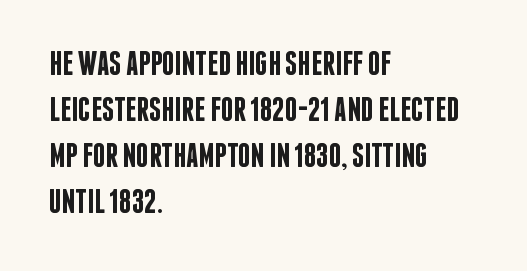
Weight check: semibold — heavier than regular, not quite bold. Posture: straight, roman, zero tilt. The setting favours the left margin, as ordinary paragraphs usually do. Words float on clear page, feet unadorned. The face used here is proportionally spaced, like ordinary book or web type.
